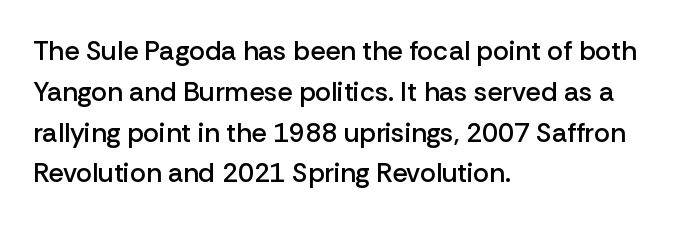
{"italic": "no", "bold": "semi", "underline": "no", "align": "left", "line_spacing": "normal", "line_spacing_ratio": 1.51, "letter_spacing": "normal", "letter_spacing_em": 0.0, "glyph_px": 27}
